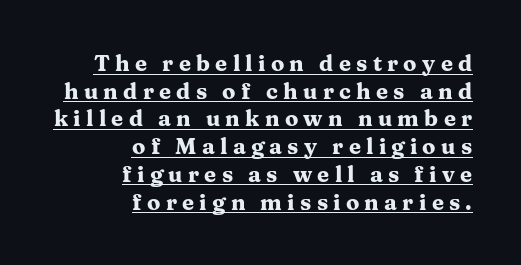
{"italic": "no", "bold": "yes", "underline": "yes", "align": "right", "line_spacing": "normal", "line_spacing_ratio": 1.26, "letter_spacing": "wide", "letter_spacing_em": 0.24, "glyph_px": 22}
